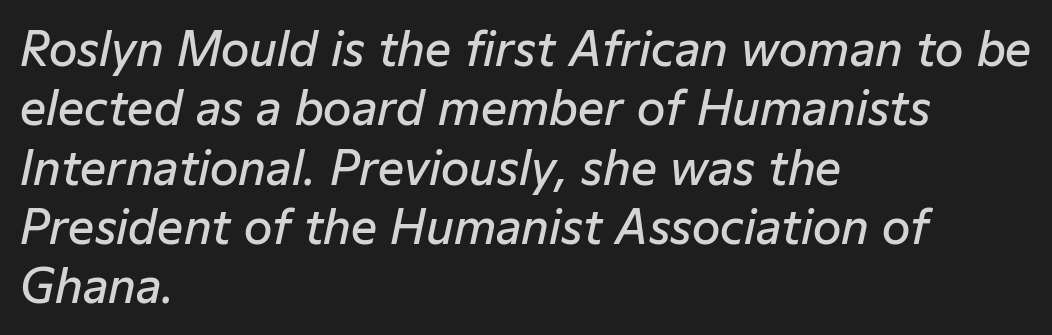
The image shows 46 px semibold type, italic (leaning right); set left-aligned, normal line spacing (1.29x), normal letter spacing, not underlined; low stroke contrast and a medium x-height.
